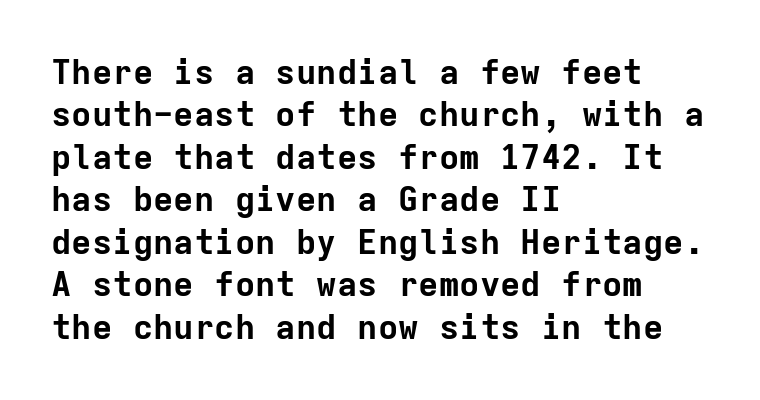
Leftover space on each line is placed entirely after the last word. You can tell it's not italic because the verticals are truly vertical. Each new line begins a customary step beneath the previous one. Stroke terminals: plain, sans-serif. This sample has the even, mechanical cadence of fixed-width lettering. No extra tracking has been applied to these lines.
